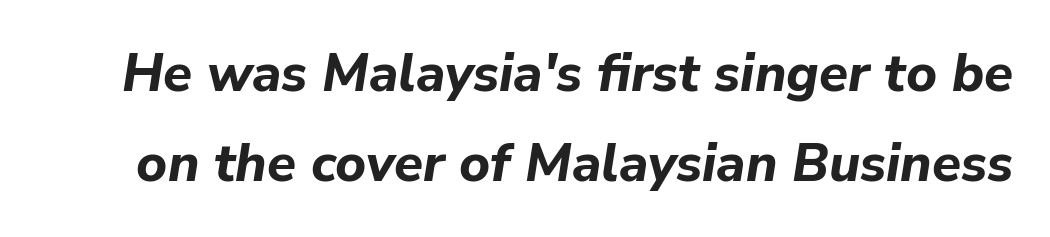
{"italic": "yes", "lean": "right", "slant_degrees": 9, "bold": "yes", "weight": "bold", "width": "normal", "stroke_contrast": "low", "x_height": "medium", "monospaced": "no", "underline": "no", "line_spacing": "normal", "line_spacing_ratio": 1.69, "letter_spacing": "normal", "letter_spacing_em": 0.0, "glyph_px": 53}
